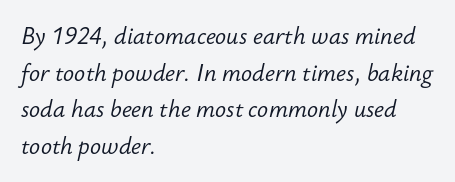
The image shows 23 px text type, italic (leaning right); set left-aligned, normal line spacing (1.59x), normal letter spacing, not underlined.
